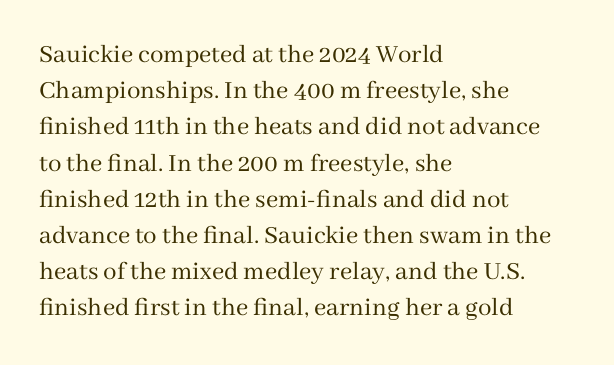
{"italic": "no", "bold": "no", "underline": "no", "align": "left", "line_spacing": "normal", "line_spacing_ratio": 1.34, "letter_spacing": "normal", "letter_spacing_em": 0.0, "glyph_px": 27}
